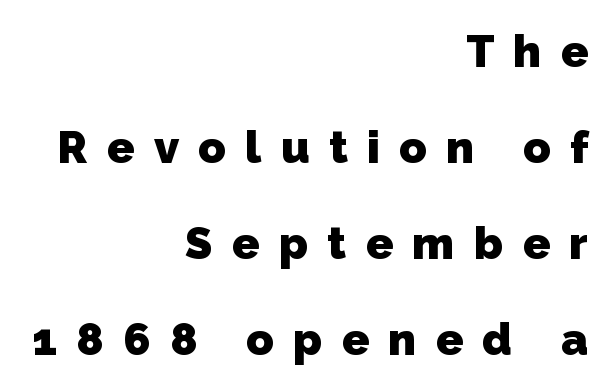
The image shows 45 px heavy sans-serif type; set right-aligned, loose line spacing (2.13x), unusually wide letter spacing (+0.43 em), not underlined; low stroke contrast and a medium x-height.
